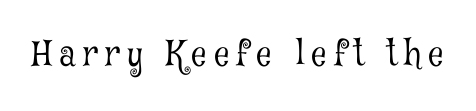
A typesetter would call this proportional, since set widths differ per character. Just letters on the line, the space beneath them empty. Font category for this specimen: serif. The typesetting does not lean heavy: it is not bold.
